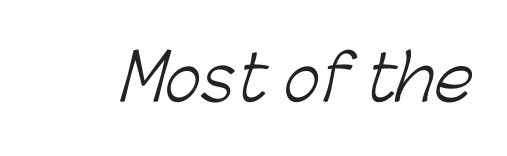
{"serif": "no", "bold": "no", "weight": "light", "width": "normal", "stroke_contrast": "low", "x_height": "medium", "monospaced": "no", "underline": "no", "letter_spacing": "normal", "letter_spacing_em": 0.0, "glyph_px": 63}
